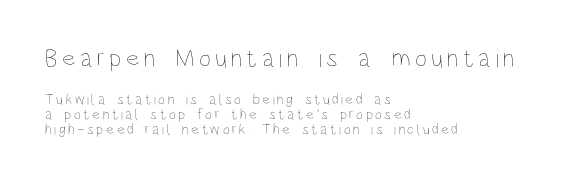
{"italic": "no", "bold": "no", "underline": "no", "align": "left", "line_spacing": "tight", "line_spacing_ratio": 1.01, "larger_block": "first", "size_ratio": 1.73, "glyph_px": 26}
